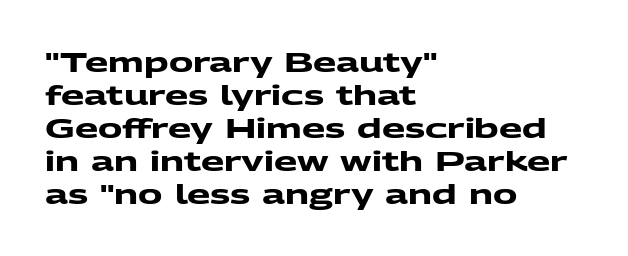
The typesetter chose a ragged-right arrangement here. Quick note: underline off. Here the glyphs are tracked normally, forming tight word shapes. On the weight axis this lands at bold, roughly 700.
